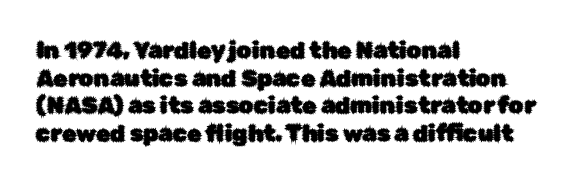
Q: Is the text italic (slanted)? A: No, it is upright.
Q: Is the text underlined? A: No.
Q: How is the paragraph aligned? A: Left-aligned.
Q: Is the spacing between letters normal or unusually wide? A: Normal.
